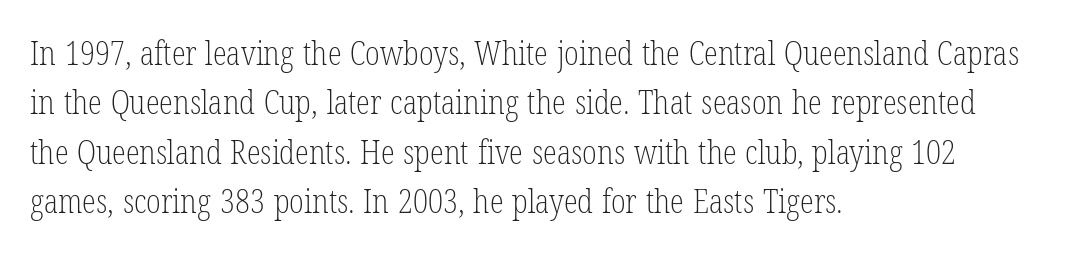
{"serif": "yes", "italic": "no", "bold": "no", "weight": "light", "width": "condensed", "stroke_contrast": "low", "x_height": "medium", "monospaced": "no", "underline": "no", "align": "left", "line_spacing": "normal", "line_spacing_ratio": 1.54, "letter_spacing": "normal", "letter_spacing_em": 0.0, "glyph_px": 32}
